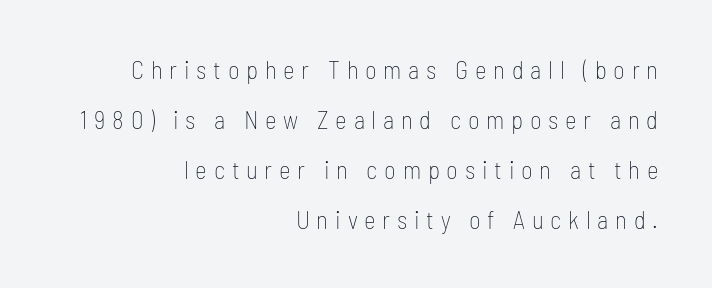
{"italic": "no", "bold": "no", "underline": "no", "align": "right", "line_spacing": "loose", "line_spacing_ratio": 2.0, "letter_spacing": "wide", "letter_spacing_em": 0.27, "glyph_px": 25}
